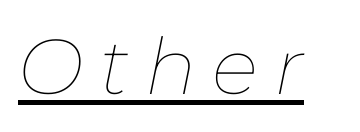
The image shows 78 px thin type, italic (leaning right); set unusually wide letter spacing (+0.2 em), underlined; low stroke contrast and a medium x-height.
